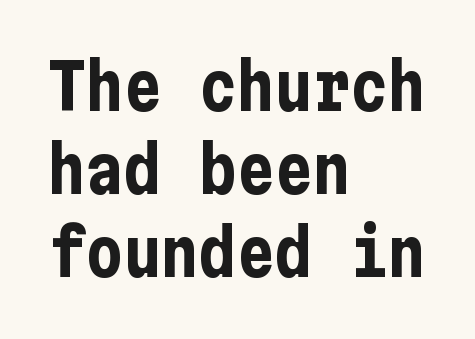
The image shows 63 px bold, condensed sans-serif type, upright; set left-aligned, normal line spacing (1.32x), normal letter spacing, not underlined; low stroke contrast and a medium x-height.
